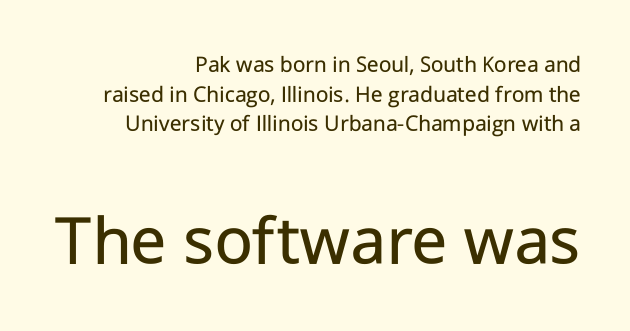
{"serif": "no", "italic": "no", "bold": "no", "weight": "regular", "width": "normal", "stroke_contrast": "low", "x_height": "medium", "monospaced": "no", "underline": "no", "align": "right", "line_spacing_ratio": 1.23, "letter_spacing": "normal", "letter_spacing_em": 0.0, "larger_block": "second", "size_ratio": 3.04, "glyph_px": 73}
